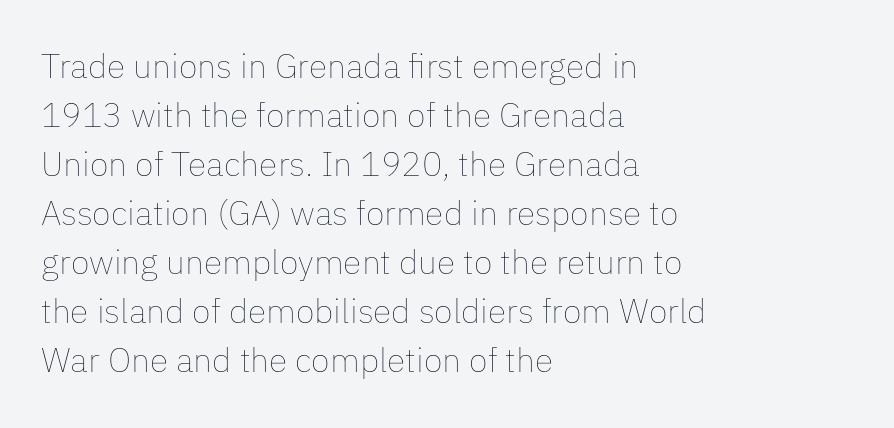
Q: Is the text bold? A: No.
Q: Is the text italic (slanted)? A: No, it is upright.
Q: Is the text underlined? A: No.
Q: How is the paragraph aligned? A: Left-aligned.
Q: Is the spacing between letters normal or unusually wide? A: Normal.
Q: Is the spacing between lines tight, normal or loose? A: Normal.
Q: Width (condensed, normal, or wide)? A: Normal.
Q: Stroke contrast? A: Low.
Q: x-height? A: Medium.
Q: Monospaced? A: No.
